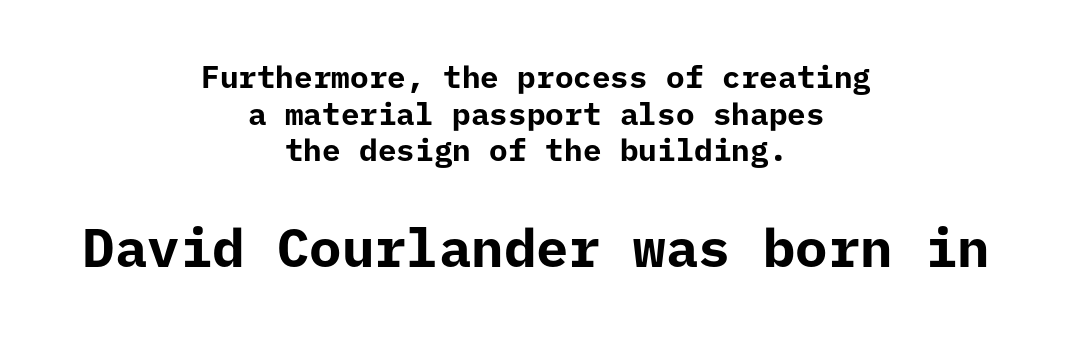
{"serif": "no", "italic": "no", "bold": "yes", "weight": "bold", "width": "normal", "stroke_contrast": "low", "x_height": "medium", "underline": "no", "align": "center", "line_spacing_ratio": 1.18, "letter_spacing": "normal", "letter_spacing_em": 0.0, "larger_block": "second", "size_ratio": 1.74, "glyph_px": 54}
